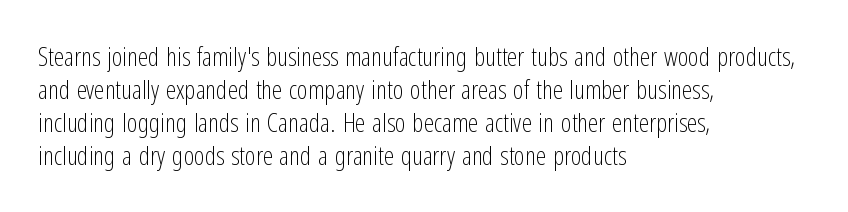
{"italic": "no", "bold": "no", "underline": "no", "align": "left", "line_spacing": "normal", "line_spacing_ratio": 1.27, "letter_spacing": "normal", "letter_spacing_em": 0.0, "glyph_px": 26}
